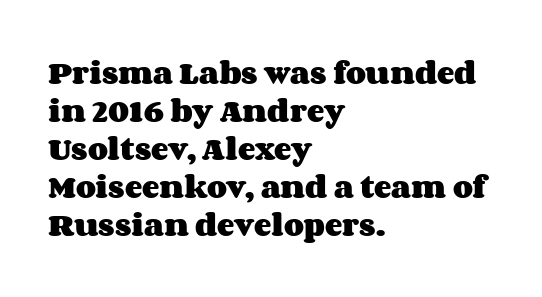
Horizontal alignment here is leftward, the default for most running prose. Nothing unusual about the tracking: characters are spaced as the font intends. Students, observe: this is what conventionally led text looks like. Does the lettering tilt? It doesn't — this is upright.
